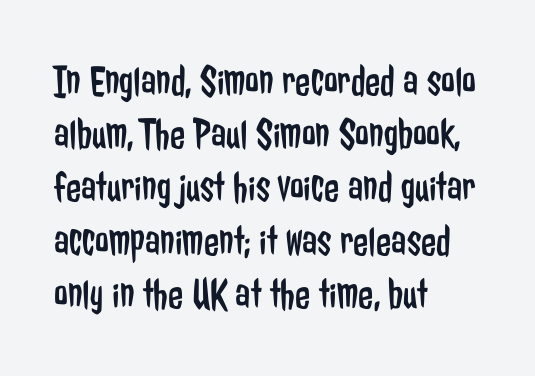
The image shows 44 px regular-weight, condensed sans-serif type, upright; set left-aligned, line spacing 1.21x, normal letter spacing, not underlined; low stroke contrast and a medium x-height.
